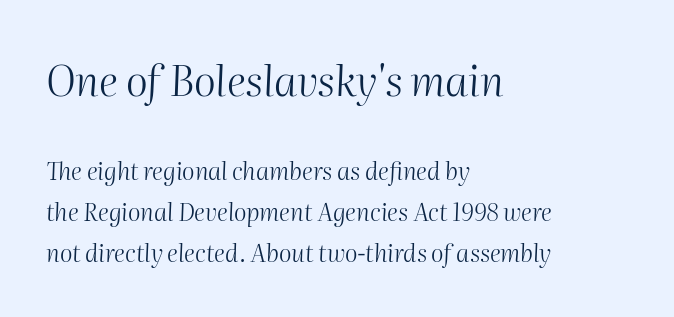
Q: Is the text bold? A: No.
Q: Is the text italic (slanted)? A: Yes, it leans right by about 2 degrees.
Q: Is the text underlined? A: No.
Q: How is the paragraph aligned? A: Left-aligned.
Q: Is the spacing between letters normal or unusually wide? A: Normal.
Q: Which block of text is set in a larger size, the first (top) or the second (bottom)? A: The first (top) one.
Q: Width (condensed, normal, or wide)? A: Normal.
Q: Stroke contrast? A: Medium.
Q: x-height? A: Medium.
Q: Monospaced? A: No.
